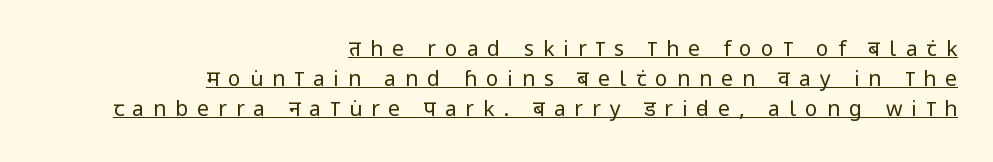
{"italic": "no", "bold": "no", "underline": "yes", "align": "right", "line_spacing": "normal", "line_spacing_ratio": 1.43, "letter_spacing": "wide", "letter_spacing_em": 0.43, "glyph_px": 21}
